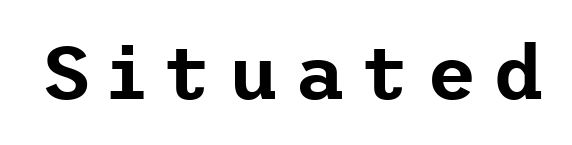
Posture: vertical. Quick note: underline off. The letters carry no serifs — their stems end cleanly without finishing strokes. Students, note that the glyphs here are deliberately spaced far apart.
